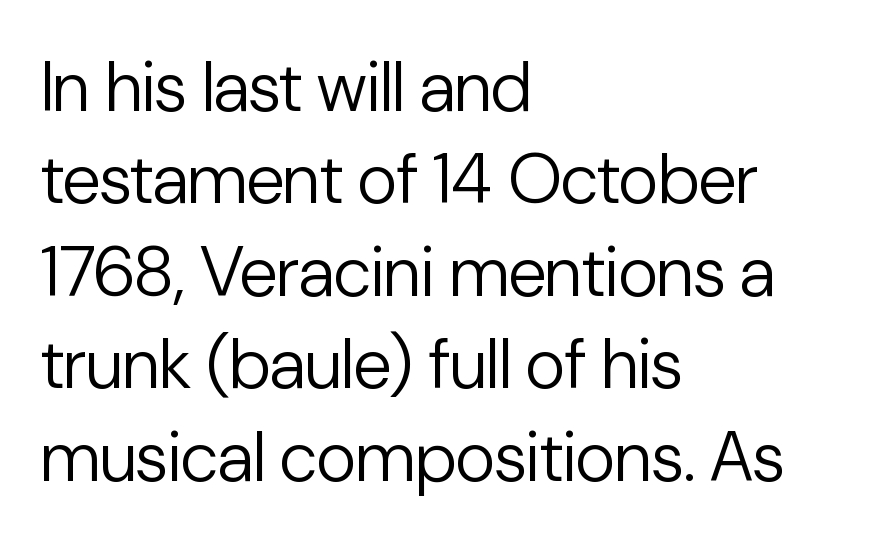
{"serif": "no", "italic": "no", "bold": "no", "weight": "regular", "width": "normal", "stroke_contrast": "low", "x_height": "medium", "monospaced": "no", "underline": "no", "align": "left", "line_spacing": "normal", "line_spacing_ratio": 1.32, "letter_spacing": "normal", "letter_spacing_em": 0.0, "glyph_px": 70}
